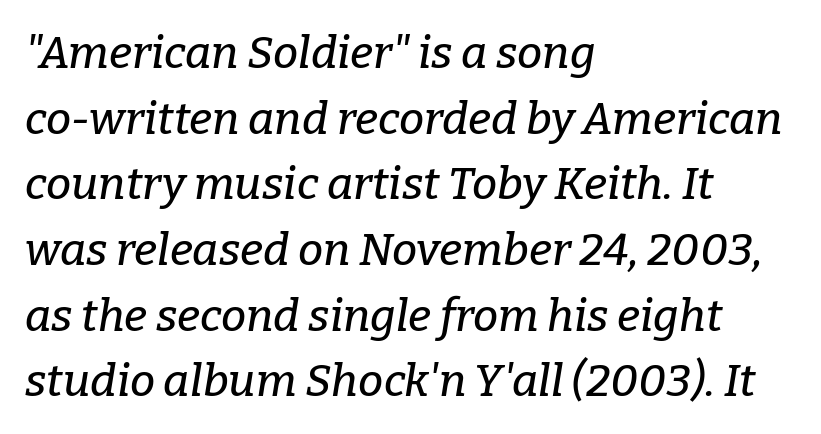
{"serif": "yes", "italic": "yes", "lean": "right", "slant_degrees": 9, "width": "normal", "stroke_contrast": "low", "x_height": "medium", "monospaced": "no", "underline": "no", "align": "left", "line_spacing": "normal", "line_spacing_ratio": 1.46, "letter_spacing": "normal", "letter_spacing_em": 0.0, "glyph_px": 45}
